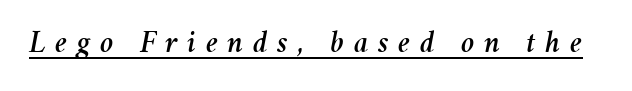
{"italic": "yes", "lean": "right", "slant_degrees": 11, "width": "normal", "stroke_contrast": "medium", "x_height": "medium", "monospaced": "no", "underline": "yes", "letter_spacing": "wide", "letter_spacing_em": 0.3, "glyph_px": 32}
